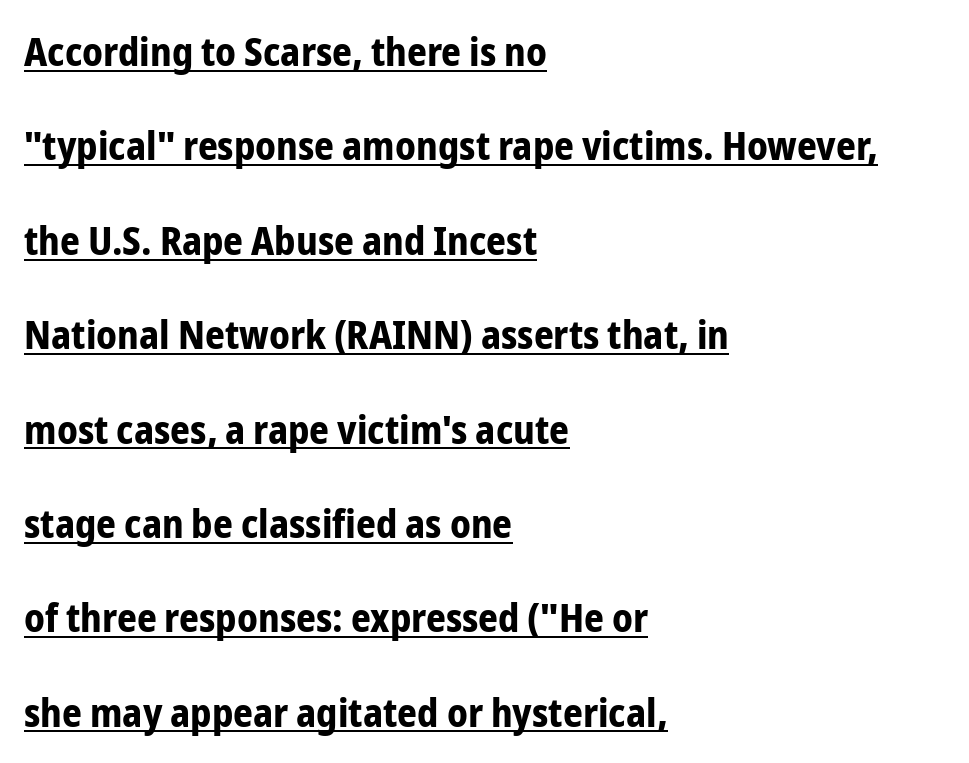
{"serif": "no", "italic": "no", "bold": "yes", "weight": "bold", "width": "condensed", "stroke_contrast": "low", "x_height": "medium", "monospaced": "no", "underline": "yes", "align": "left", "line_spacing": "loose", "line_spacing_ratio": 2.42, "letter_spacing": "normal", "letter_spacing_em": 0.0, "glyph_px": 39}
